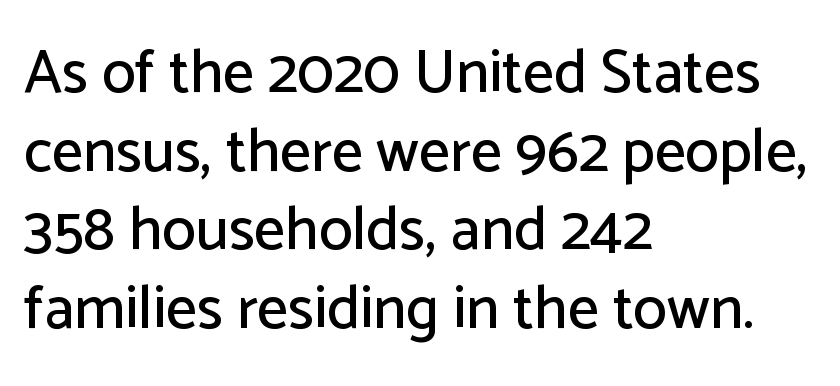
Letter spacing: default. Baseline-to-baseline distance is the conventional proportion of letter height. The lines in this sample share a left origin and differ only in where they stop. Is this a fixed-width face? No — the glyphs have proportional, varying widths. Typographically, this falls in the sans-serif category.
